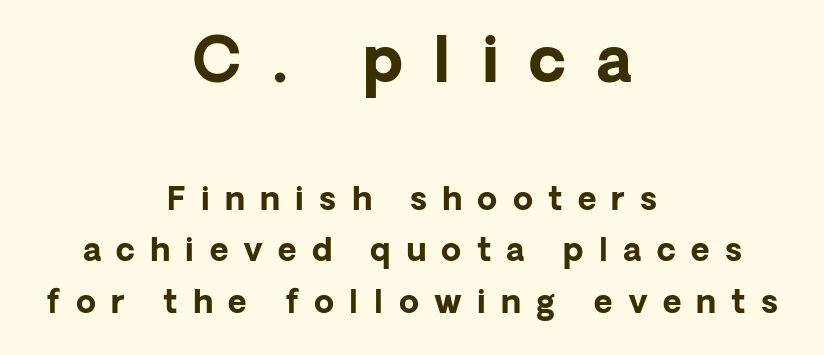
Each letter's strokes conclude bluntly, with no projecting serifs. The passage shown begins with its larger block and ends with its smaller one. Bare-footed words on every line. Each glyph is drawn with heavy, bold strokes. The rendering uses natural spacing where letterforms have individual widths.
